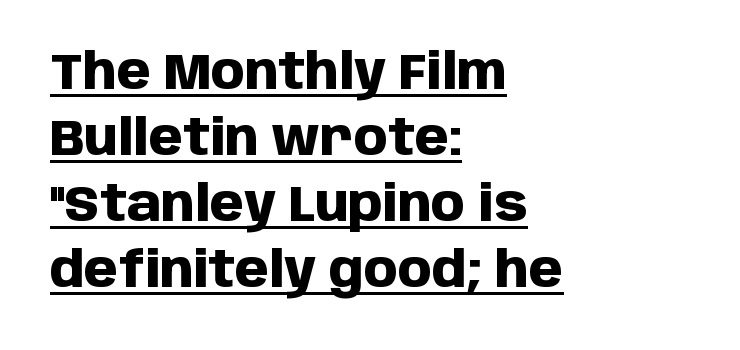
Q: Is the text bold? A: Yes.
Q: Is the text italic (slanted)? A: No, it is upright.
Q: Is the typeface a serif or a sans-serif typeface? A: Sans-serif.
Q: Is the text underlined? A: Yes.
Q: How is the paragraph aligned? A: Left-aligned.
Q: Is the spacing between letters normal or unusually wide? A: Normal.
Q: Is the spacing between lines tight, normal or loose? A: Normal.
Q: Width (condensed, normal, or wide)? A: Normal.
Q: Stroke contrast? A: Low.
Q: x-height? A: Large.
Q: Monospaced? A: No.
